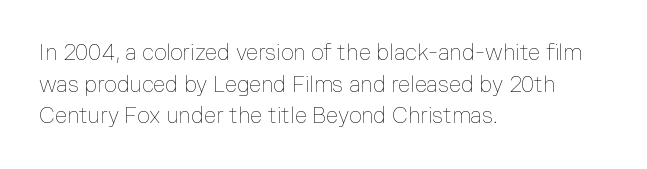
The image shows 22 px text type, upright; set left-aligned, normal line spacing (1.44x), normal letter spacing, not underlined.
